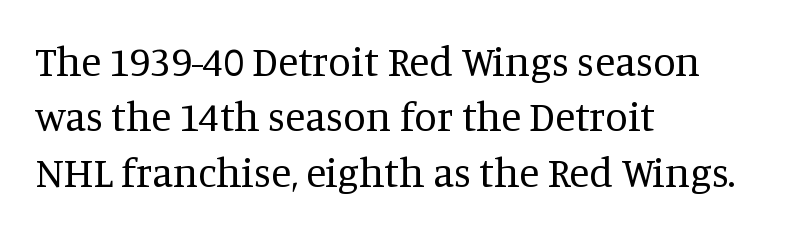
{"serif": "yes", "italic": "no", "bold": "no", "weight": "regular", "width": "normal", "stroke_contrast": "medium", "x_height": "large", "monospaced": "no", "underline": "no", "align": "left", "line_spacing": "normal", "line_spacing_ratio": 1.35, "letter_spacing": "normal", "letter_spacing_em": 0.0, "glyph_px": 41}
